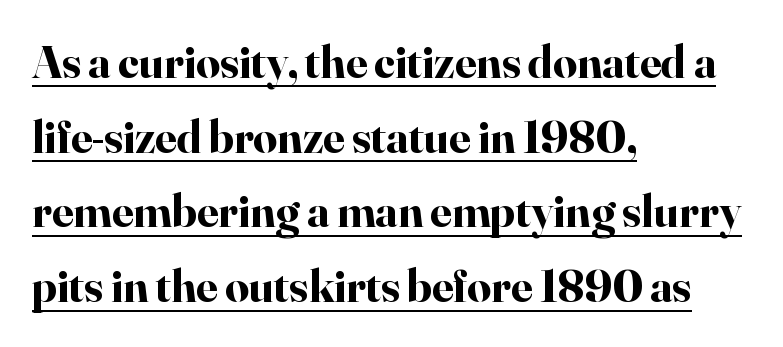
{"serif": "yes", "italic": "no", "bold": "yes", "weight": "bold", "width": "normal", "stroke_contrast": "high", "x_height": "small", "monospaced": "no", "underline": "yes", "align": "left", "line_spacing": "normal", "line_spacing_ratio": 1.59, "letter_spacing": "normal", "letter_spacing_em": 0.0, "glyph_px": 47}
